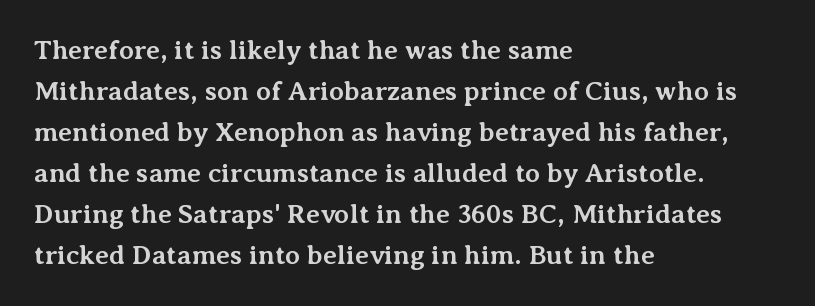
{"italic": "no", "bold": "yes", "underline": "no", "align": "left", "line_spacing": "normal", "line_spacing_ratio": 1.52, "letter_spacing": "normal", "letter_spacing_em": 0.0, "glyph_px": 27}
